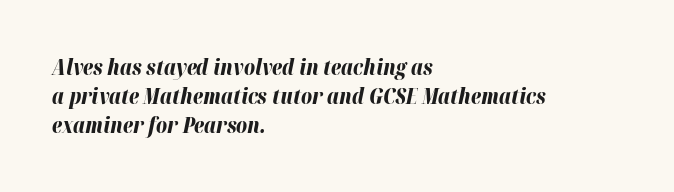
When letters slant like this, we call the style italic. In terms of letterspacing, this is plain default setting. The glyphs have the mass of a bold cut. Quick note: interline space is typical. Leftover space on each line is placed entirely after the last word.
